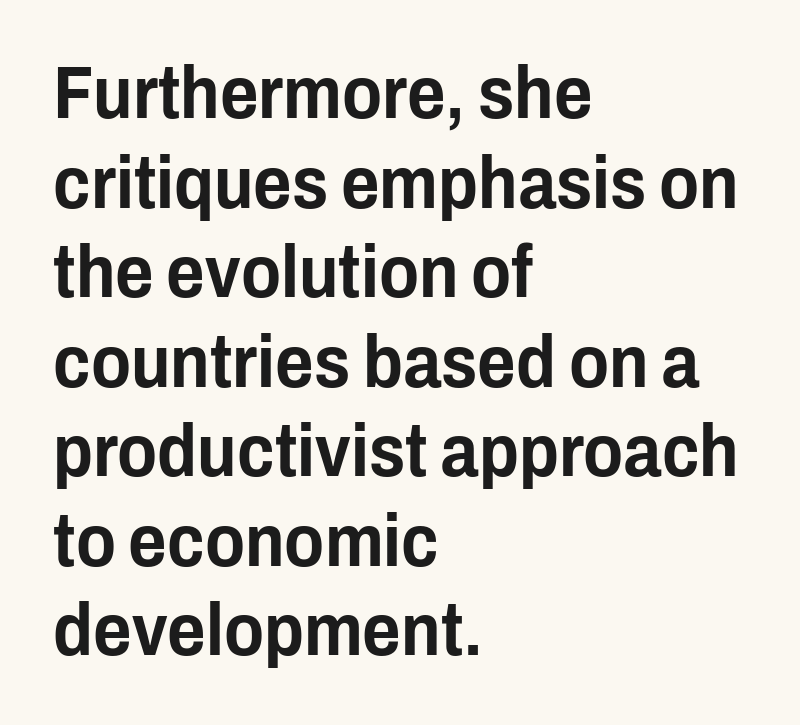
Q: Is the text italic (slanted)? A: No, it is upright.
Q: Is the typeface a serif or a sans-serif typeface? A: Sans-serif.
Q: Is the text underlined? A: No.
Q: How is the paragraph aligned? A: Left-aligned.
Q: Is the spacing between letters normal or unusually wide? A: Normal.
Q: Width (condensed, normal, or wide)? A: Condensed.
Q: Stroke contrast? A: Low.
Q: x-height? A: Medium.
Q: Monospaced? A: No.
